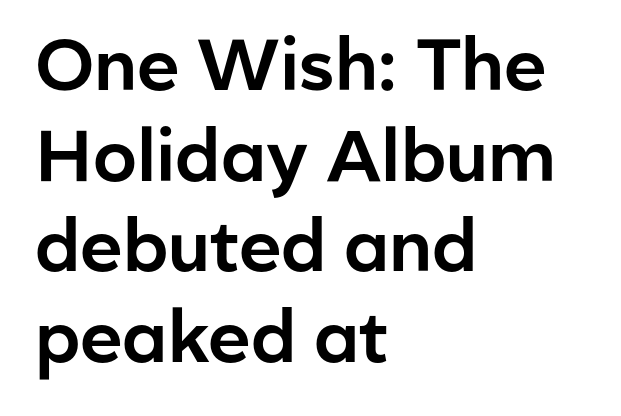
Q: Is the text italic (slanted)? A: No, it is upright.
Q: Is the typeface a serif or a sans-serif typeface? A: Sans-serif.
Q: Is the text underlined? A: No.
Q: How is the paragraph aligned? A: Left-aligned.
Q: Is the spacing between letters normal or unusually wide? A: Normal.
Q: Is the spacing between lines tight, normal or loose? A: Normal.
Q: Width (condensed, normal, or wide)? A: Normal.
Q: Stroke contrast? A: Low.
Q: x-height? A: Medium.
Q: Monospaced? A: No.
